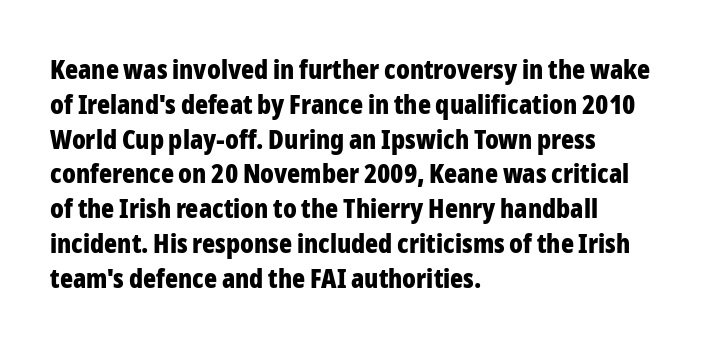
The image shows 27 px bold type, upright; set left-aligned, normal line spacing (1.29x), normal letter spacing, not underlined.
